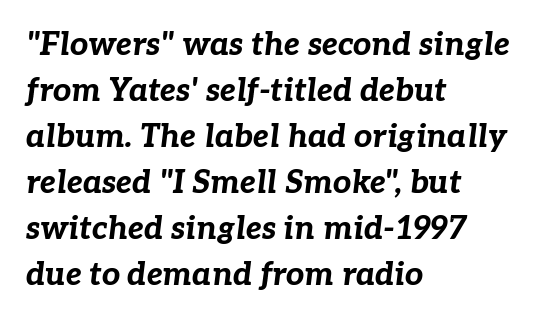
{"italic": "yes", "lean": "right", "slant_degrees": 7, "bold": "yes", "weight": "bold", "width": "normal", "stroke_contrast": "low", "x_height": "medium", "monospaced": "no", "underline": "no", "align": "left", "line_spacing": "normal", "line_spacing_ratio": 1.44, "letter_spacing": "normal", "letter_spacing_em": 0.0, "glyph_px": 32}
